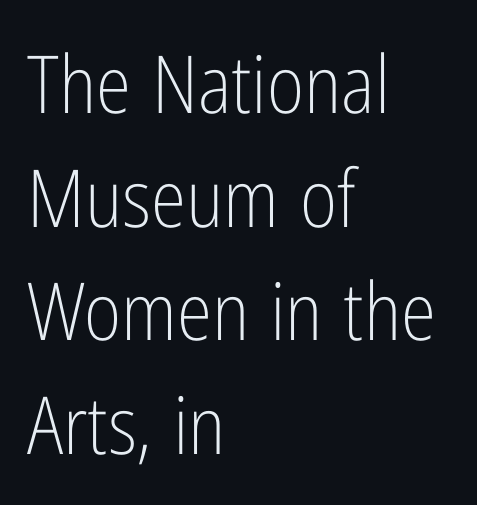
Short and long lines alike share a common starting point at left. Here the designer chose a conventional face with non-uniform glyph widths. Is the letter spacing exaggerated? No — it looks like the ordinary default. Every character sits straight up, as roman type does. Descenders hang freely into open space.
